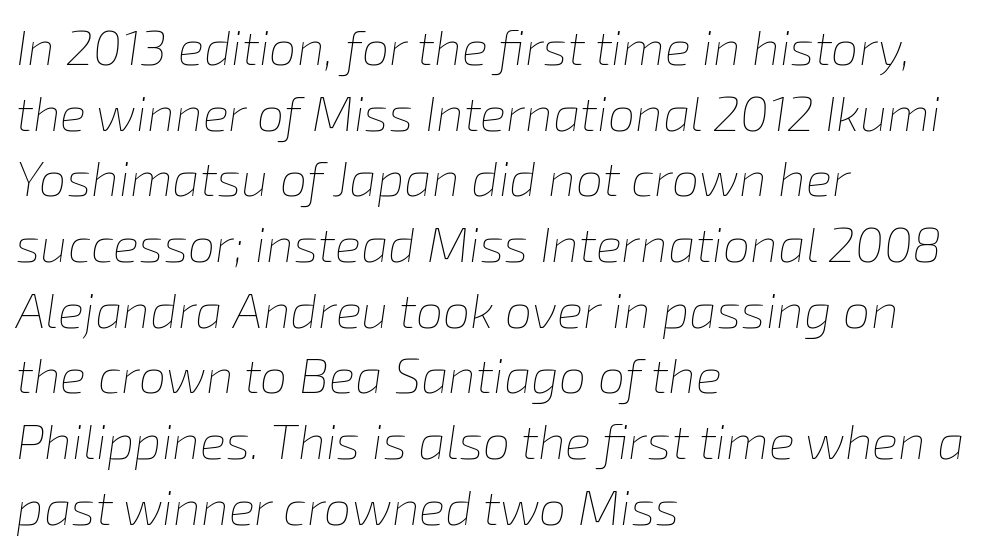
{"italic": "yes", "lean": "right", "slant_degrees": 8, "bold": "no", "weight": "thin", "width": "normal", "stroke_contrast": "low", "x_height": "medium", "monospaced": "no", "underline": "no", "align": "left", "line_spacing": "normal", "line_spacing_ratio": 1.34, "letter_spacing": "normal", "letter_spacing_em": 0.0, "glyph_px": 49}
